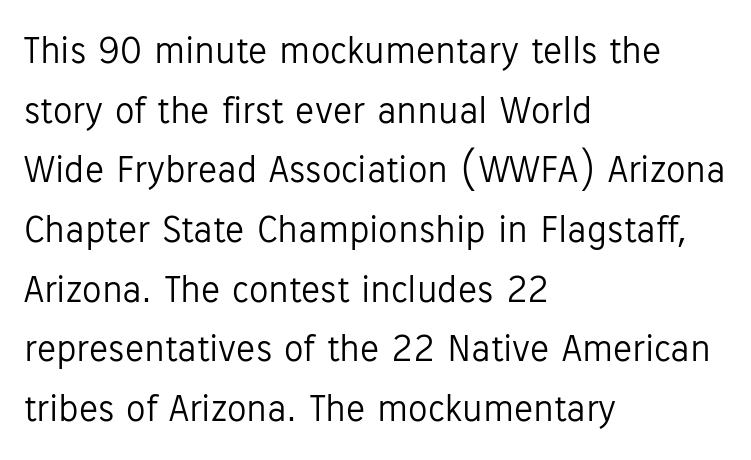
The image shows 39 px light sans-serif type, upright; set left-aligned, normal line spacing (1.53x), normal letter spacing, not underlined; low stroke contrast and a medium x-height.
